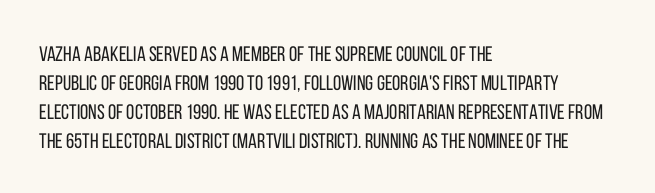
Q: Is the text bold? A: No.
Q: Is the text italic (slanted)? A: No, it is upright.
Q: Is the text underlined? A: No.
Q: How is the paragraph aligned? A: Left-aligned.
Q: Is the spacing between letters normal or unusually wide? A: Normal.
Q: Is the spacing between lines tight, normal or loose? A: Normal.
